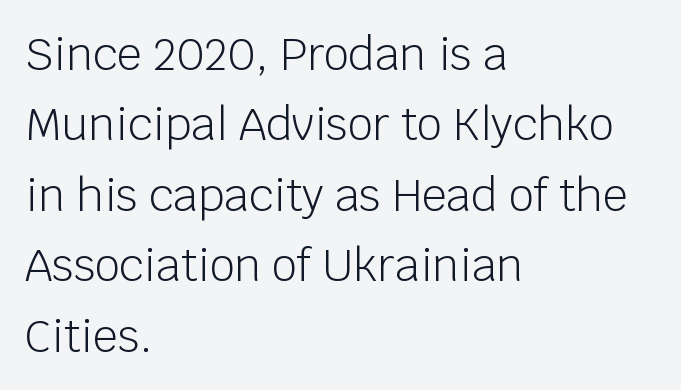
The image shows 44 px light sans-serif type, upright; set left-aligned, normal line spacing (1.6x), normal letter spacing, not underlined; low stroke contrast and a large x-height.
